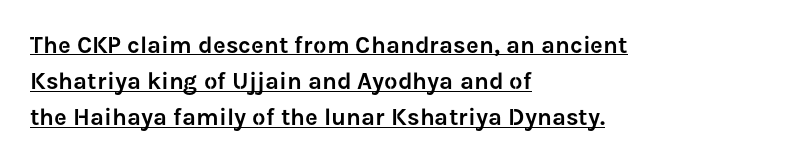
Q: Is the text italic (slanted)? A: No, it is upright.
Q: Is the text underlined? A: Yes.
Q: How is the paragraph aligned? A: Left-aligned.
Q: Is the spacing between letters normal or unusually wide? A: Normal.
Q: Is the spacing between lines tight, normal or loose? A: Normal.
